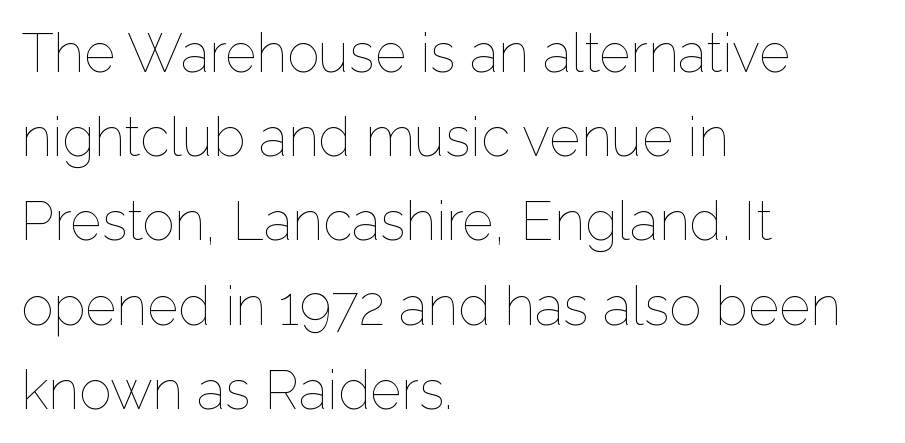
Q: Is the text bold? A: No.
Q: Is the text italic (slanted)? A: No, it is upright.
Q: Is the text underlined? A: No.
Q: How is the paragraph aligned? A: Left-aligned.
Q: Is the spacing between letters normal or unusually wide? A: Normal.
Q: Is the spacing between lines tight, normal or loose? A: Normal.
Q: Width (condensed, normal, or wide)? A: Normal.
Q: Stroke contrast? A: Low.
Q: x-height? A: Medium.
Q: Monospaced? A: No.
